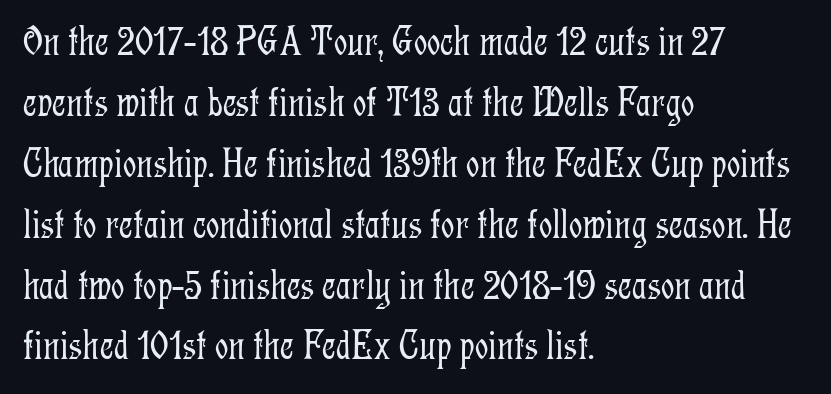
The image shows 42 px light, condensed serif type, upright; set left-aligned, normal line spacing (1.45x), normal letter spacing, not underlined; low stroke contrast and a medium x-height.
